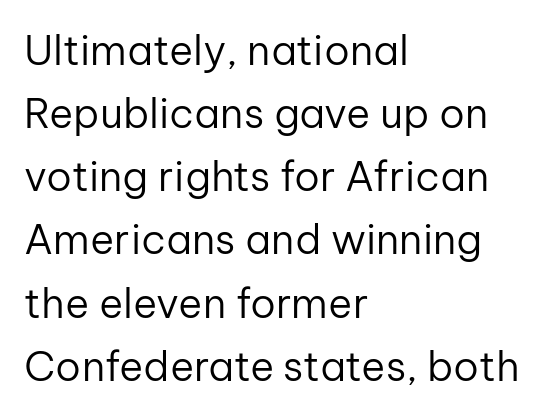
The image shows 41 px regular-weight sans-serif type, upright; set left-aligned, normal line spacing (1.54x), normal letter spacing, not underlined; low stroke contrast and a medium x-height.
